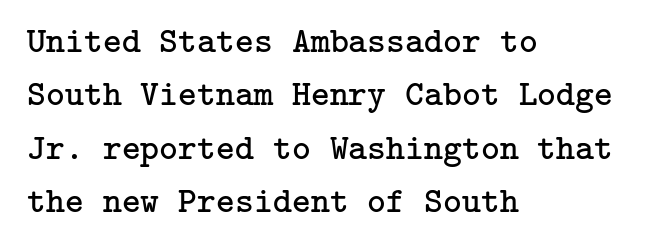
The image shows 36 px regular-weight serif type, upright; set left-aligned, normal line spacing (1.48x), normal letter spacing, not underlined; low stroke contrast and a medium x-height.
